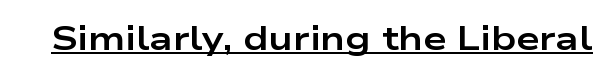
Q: Is the text bold? A: Yes.
Q: Is the text italic (slanted)? A: No, it is upright.
Q: Is the typeface a serif or a sans-serif typeface? A: Sans-serif.
Q: Is the text underlined? A: Yes.
Q: Is the spacing between letters normal or unusually wide? A: Normal.
Q: Width (condensed, normal, or wide)? A: Wide.
Q: Stroke contrast? A: Low.
Q: x-height? A: Medium.
Q: Monospaced? A: No.
